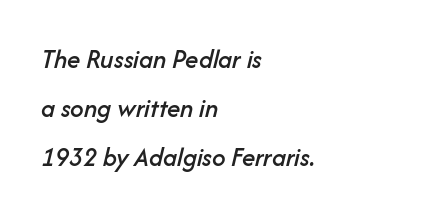
Q: Is the text italic (slanted)? A: Yes, it leans right by about 14 degrees.
Q: Is the text underlined? A: No.
Q: How is the paragraph aligned? A: Left-aligned.
Q: Is the spacing between letters normal or unusually wide? A: Normal.
